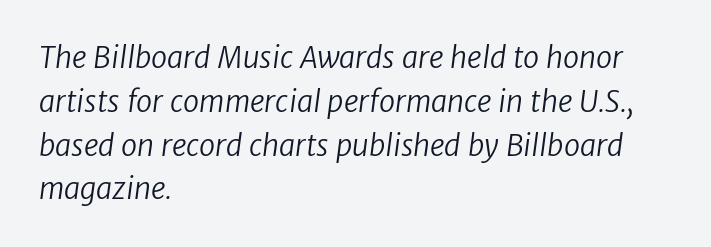
The image shows 29 px regular-weight sans-serif type; set left-aligned, normal line spacing (1.51x), normal letter spacing, not underlined; low stroke contrast and a medium x-height.
